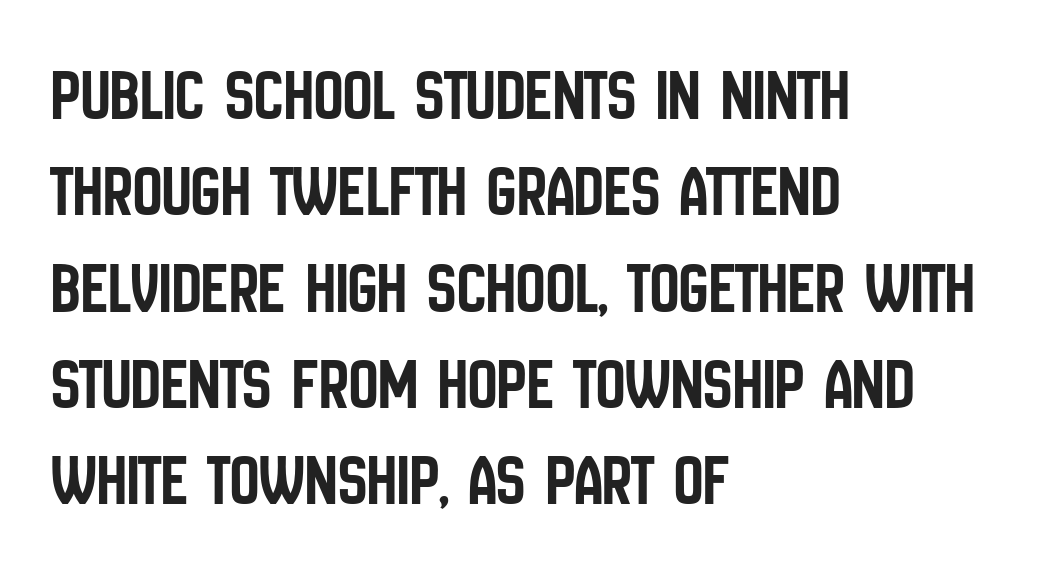
The image shows 73 px condensed sans-serif type, upright; set left-aligned, normal line spacing (1.32x), normal letter spacing, not underlined; low stroke contrast and a large x-height.
